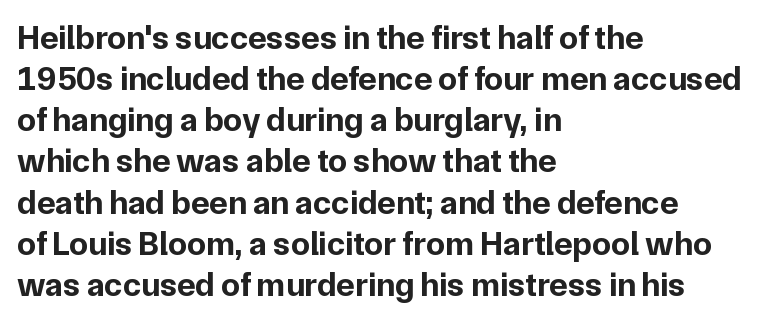
Q: Is the text bold? A: Yes.
Q: Is the text italic (slanted)? A: No, it is upright.
Q: Is the typeface a serif or a sans-serif typeface? A: Sans-serif.
Q: Is the text underlined? A: No.
Q: How is the paragraph aligned? A: Left-aligned.
Q: Is the spacing between letters normal or unusually wide? A: Normal.
Q: Width (condensed, normal, or wide)? A: Normal.
Q: Stroke contrast? A: Low.
Q: x-height? A: Medium.
Q: Monospaced? A: No.
